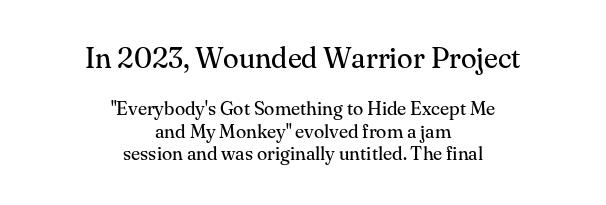
{"serif": "yes", "italic": "no", "bold": "no", "weight": "regular", "width": "normal", "stroke_contrast": "medium", "x_height": "small", "monospaced": "no", "underline": "no", "align": "center", "line_spacing_ratio": 1.18, "letter_spacing": "normal", "letter_spacing_em": 0.0, "larger_block": "first", "size_ratio": 1.53, "glyph_px": 29}
